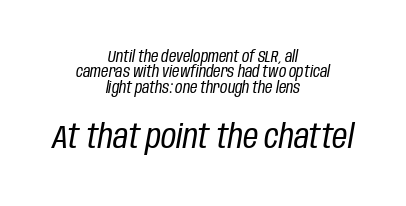
Notice how the passage keeps no hard edge, just a central spine. This is oblique type, the kind used for emphasis or titles. Size hierarchy here favors the trailing block over the leading one. A typesetter would call this proportional, since set widths differ per character. Each word holds together tightly as a unit, with standard inter-letter gaps. Weight: not bold — regular or lighter.
